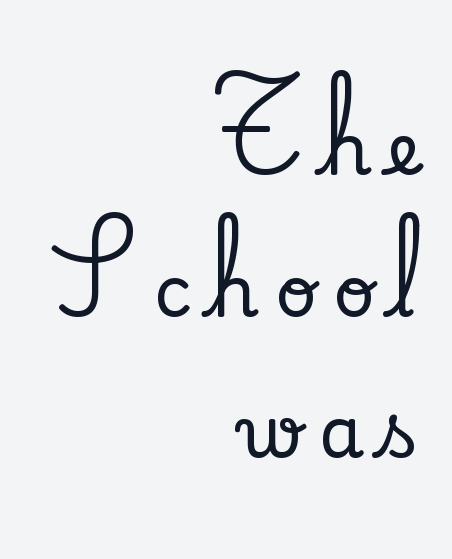
{"serif": "yes", "italic": "no", "width": "normal", "stroke_contrast": "low", "x_height": "small", "monospaced": "no", "underline": "no", "align": "right", "line_spacing": "loose", "line_spacing_ratio": 1.94, "letter_spacing": "wide", "letter_spacing_em": 0.21, "glyph_px": 73}
